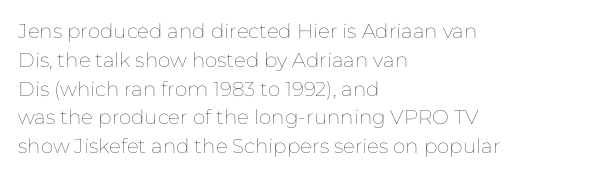
Vertical strokes here are truly vertical. The typesetting does not lean heavy: it is not bold. These lines keep a tight, regular rhythm from letter to letter. Anything drawn beneath the words? Only blank space. The designer left line spacing at the default. Caption: multi-line text, flush left, ragged right.
